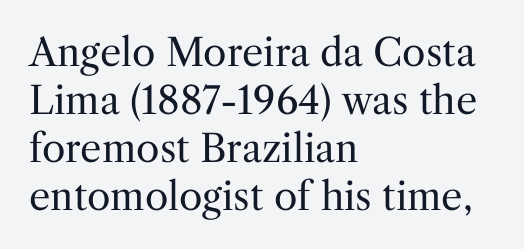
{"serif": "yes", "italic": "no", "bold": "no", "weight": "regular", "width": "normal", "stroke_contrast": "medium", "x_height": "medium", "monospaced": "no", "underline": "no", "align": "left", "line_spacing": "normal", "line_spacing_ratio": 1.26, "letter_spacing": "normal", "letter_spacing_em": 0.0, "glyph_px": 38}
